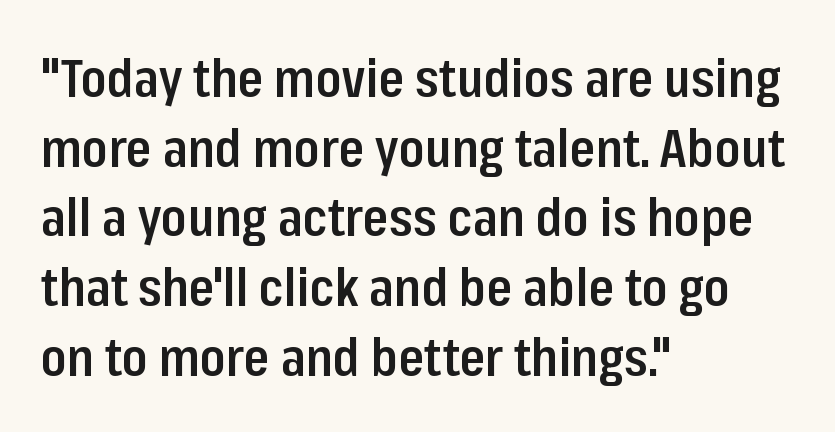
Q: Is the text bold? A: Semi-bold.
Q: Is the text italic (slanted)? A: No, it is upright.
Q: Is the typeface a serif or a sans-serif typeface? A: Sans-serif.
Q: Is the text underlined? A: No.
Q: How is the paragraph aligned? A: Left-aligned.
Q: Is the spacing between letters normal or unusually wide? A: Normal.
Q: Is the spacing between lines tight, normal or loose? A: Normal.
Q: Width (condensed, normal, or wide)? A: Condensed.
Q: Stroke contrast? A: Low.
Q: x-height? A: Medium.
Q: Monospaced? A: No.
